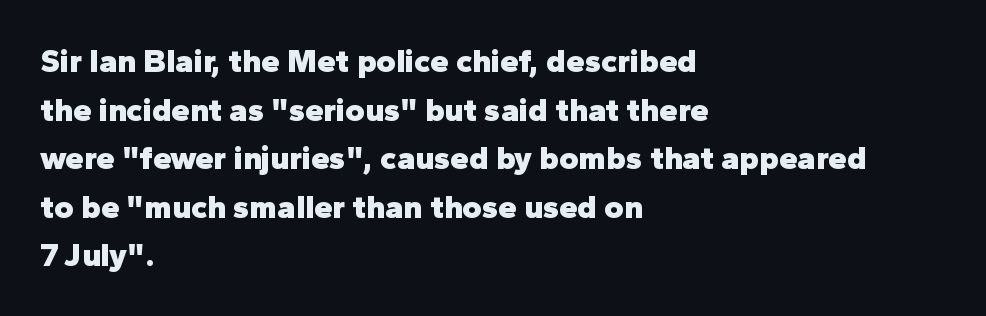
{"serif": "no", "italic": "no", "bold": "yes", "weight": "heavy", "width": "normal", "stroke_contrast": "low", "x_height": "medium", "monospaced": "no", "underline": "no", "align": "left", "line_spacing": "normal", "line_spacing_ratio": 1.47, "letter_spacing": "normal", "letter_spacing_em": 0.0, "glyph_px": 33}
